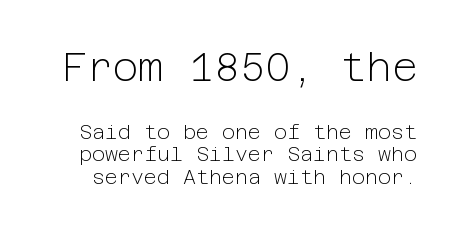
Q: Is the text bold? A: No.
Q: Is the text italic (slanted)? A: No, it is upright.
Q: Is the typeface a serif or a sans-serif typeface? A: Sans-serif.
Q: Is the text underlined? A: No.
Q: Is the spacing between letters normal or unusually wide? A: Normal.
Q: Is the spacing between lines tight, normal or loose? A: Tight.
Q: Which block of text is set in a larger size, the first (top) or the second (bottom)? A: The first (top) one.
Q: Width (condensed, normal, or wide)? A: Normal.
Q: Stroke contrast? A: Low.
Q: x-height? A: Medium.
